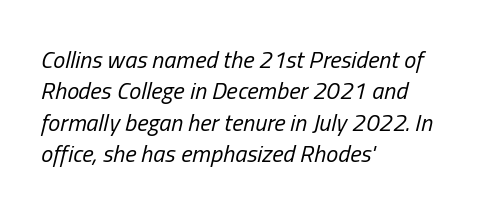
Q: Is the text bold? A: No.
Q: Is the text italic (slanted)? A: Yes, it leans right by about 13 degrees.
Q: Is the text underlined? A: No.
Q: How is the paragraph aligned? A: Left-aligned.
Q: Is the spacing between letters normal or unusually wide? A: Normal.
Q: Is the spacing between lines tight, normal or loose? A: Normal.
